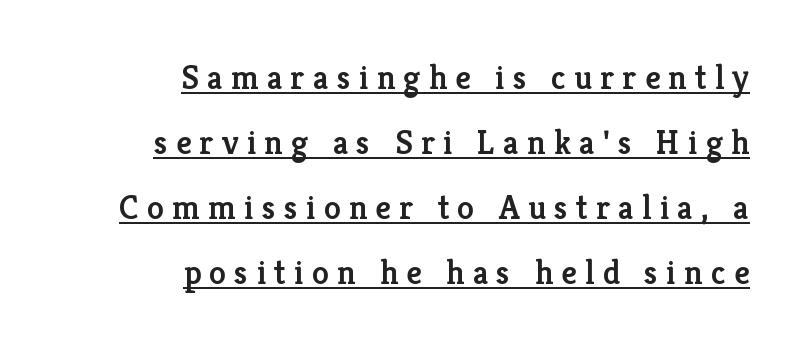
{"serif": "yes", "italic": "no", "bold": "semi", "weight": "semibold", "width": "normal", "stroke_contrast": "low", "x_height": "medium", "monospaced": "no", "underline": "yes", "align": "right", "line_spacing": "loose", "line_spacing_ratio": 1.91, "letter_spacing": "wide", "letter_spacing_em": 0.24, "glyph_px": 34}
